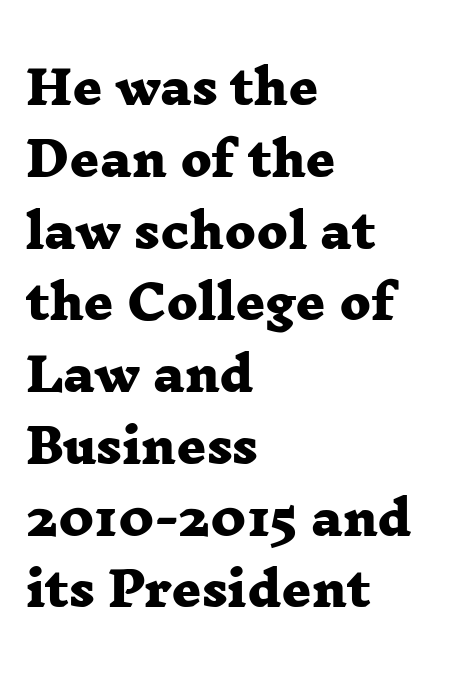
{"serif": "yes", "bold": "yes", "weight": "heavy", "width": "wide", "stroke_contrast": "low", "x_height": "medium", "monospaced": "no", "underline": "no", "align": "left", "line_spacing": "normal", "line_spacing_ratio": 1.56, "letter_spacing": "normal", "letter_spacing_em": 0.0, "glyph_px": 46}
